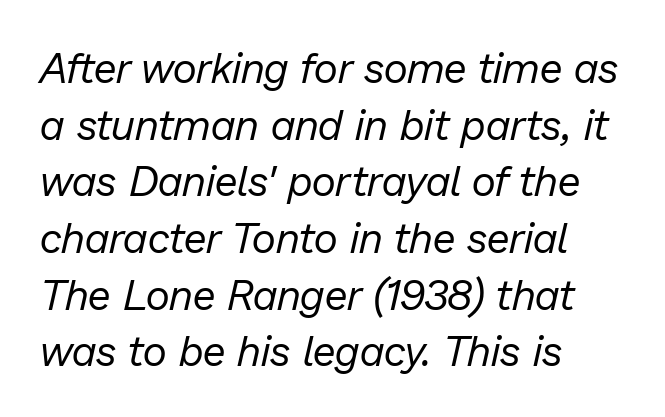
The image shows 42 px regular-weight type, italic (leaning right); set left-aligned, normal line spacing (1.35x), normal letter spacing, not underlined; low stroke contrast and a medium x-height.
